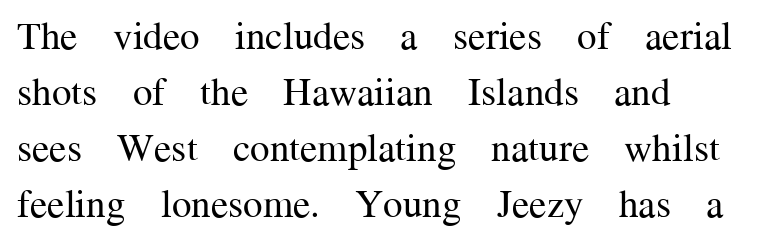
The image shows 39 px regular-weight serif type, upright; set left-aligned, normal line spacing (1.44x), normal letter spacing, not underlined; medium stroke contrast and a medium x-height.
